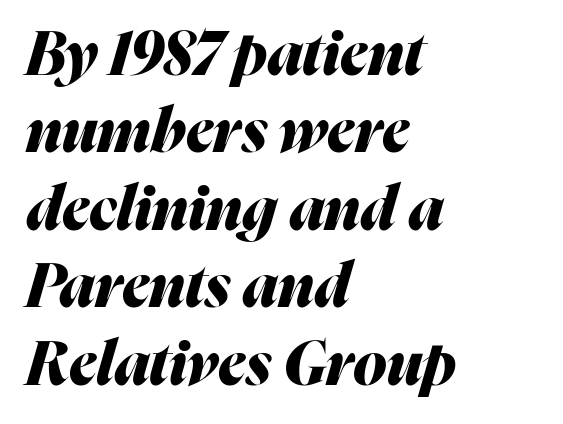
{"italic": "yes", "lean": "right", "slant_degrees": 16, "bold": "yes", "weight": "heavy", "width": "normal", "stroke_contrast": "medium", "x_height": "medium", "monospaced": "no", "underline": "no", "align": "left", "line_spacing": "normal", "line_spacing_ratio": 1.27, "letter_spacing": "normal", "letter_spacing_em": 0.0, "glyph_px": 61}
